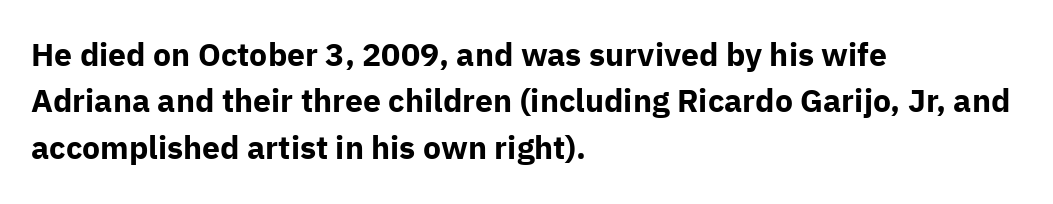
Q: Is the text bold? A: Yes.
Q: Is the text italic (slanted)? A: No, it is upright.
Q: Is the typeface a serif or a sans-serif typeface? A: Sans-serif.
Q: Is the text underlined? A: No.
Q: How is the paragraph aligned? A: Left-aligned.
Q: Is the spacing between letters normal or unusually wide? A: Normal.
Q: Is the spacing between lines tight, normal or loose? A: Normal.
Q: Width (condensed, normal, or wide)? A: Normal.
Q: Stroke contrast? A: Low.
Q: x-height? A: Medium.
Q: Monospaced? A: No.
